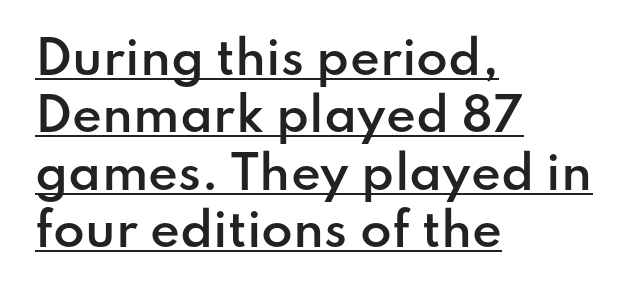
Students, this is semibold: more ink than regular, less than bold. The glyphs in this specimen are sans serif. The setting favours the left margin, as ordinary paragraphs usually do. Inter-character spacing is left at the font's built-in metrics. Each new line begins a customary step beneath the previous one. You can see a thin bar hugging the bottom of the glyphs.
